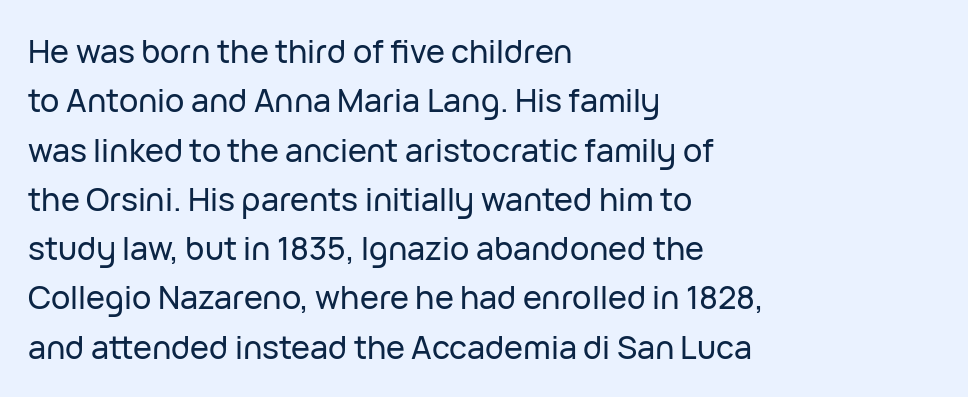
The image shows 32 px sans-serif type, upright; set left-aligned, normal line spacing (1.54x), normal letter spacing, not underlined; low stroke contrast and a medium x-height.
